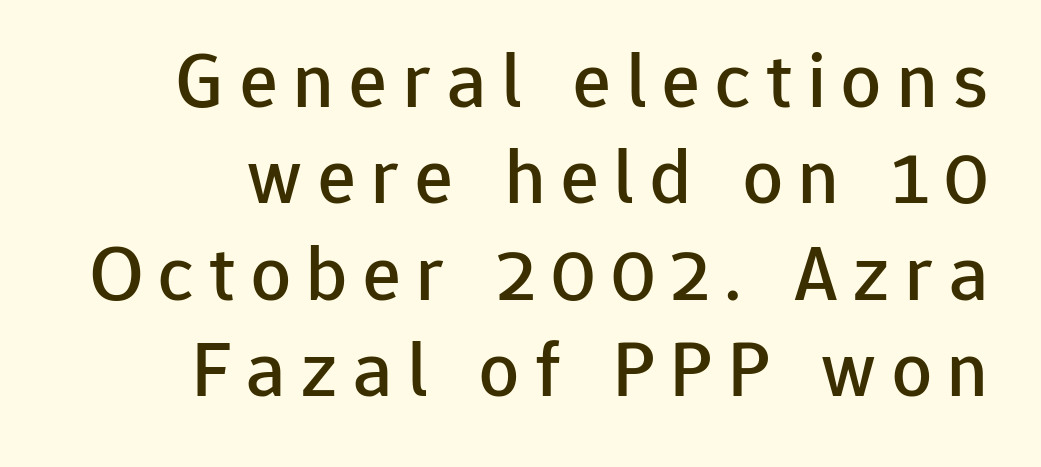
A roman cut, with each character standing at attention. Only glyphs here, with clear space below each row. You can tell from the bare stems that sans-serif type was used. You could only call the tracking loose — the letters float apart.
